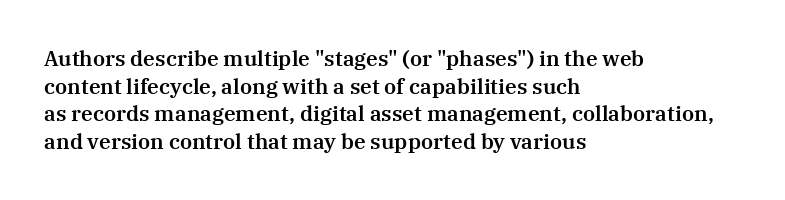
Q: Is the text italic (slanted)? A: No, it is upright.
Q: Is the text underlined? A: No.
Q: How is the paragraph aligned? A: Left-aligned.
Q: Is the spacing between letters normal or unusually wide? A: Normal.
Q: Is the spacing between lines tight, normal or loose? A: Normal.
